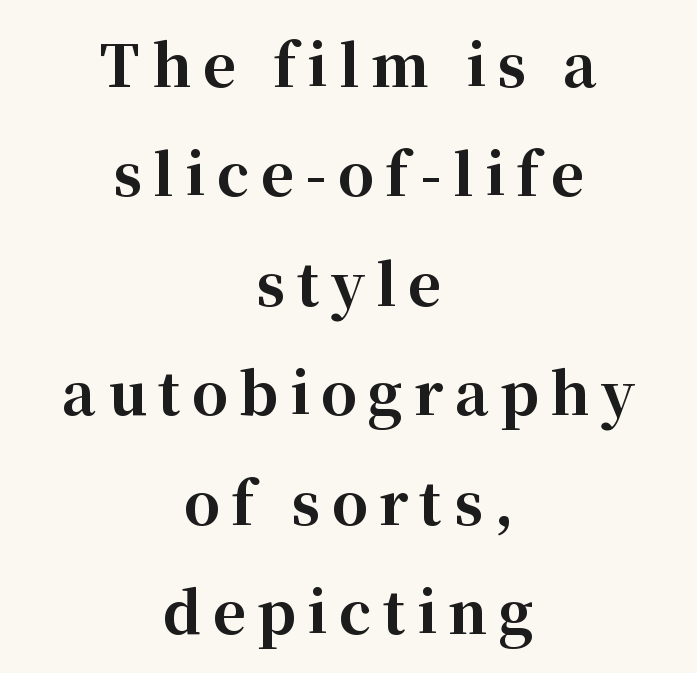
Q: Is the text bold? A: Yes.
Q: Is the text italic (slanted)? A: No, it is upright.
Q: Is the typeface a serif or a sans-serif typeface? A: Serif.
Q: Is the text underlined? A: No.
Q: How is the paragraph aligned? A: Centered.
Q: Is the spacing between letters normal or unusually wide? A: Unusually wide.
Q: Is the spacing between lines tight, normal or loose? A: Loose.
Q: Width (condensed, normal, or wide)? A: Normal.
Q: Stroke contrast? A: High.
Q: x-height? A: Medium.
Q: Monospaced? A: No.
